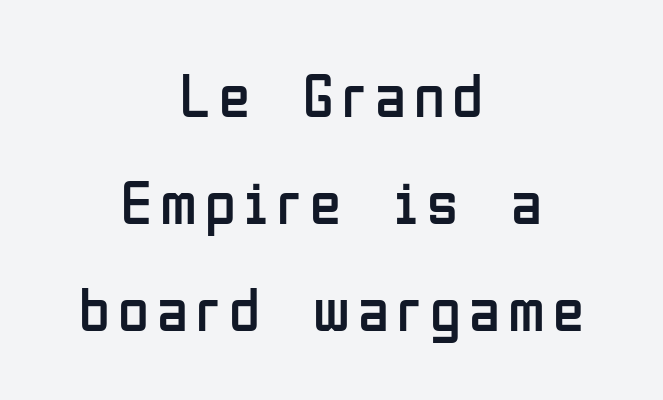
The image shows 63 px regular-weight, condensed sans-serif type, upright; set centered, normal line spacing (1.7x), not underlined; low stroke contrast and a medium x-height.
